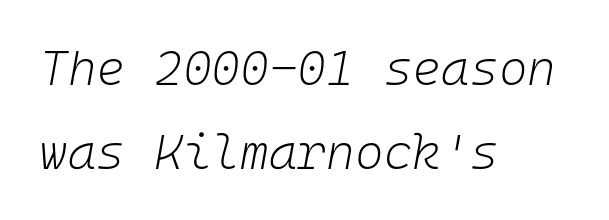
Q: Is the text bold? A: No.
Q: Is the text italic (slanted)? A: Yes, it leans right by about 10 degrees.
Q: Is the text underlined? A: No.
Q: How is the paragraph aligned? A: Left-aligned.
Q: Is the spacing between letters normal or unusually wide? A: Normal.
Q: Width (condensed, normal, or wide)? A: Normal.
Q: Stroke contrast? A: Low.
Q: x-height? A: Medium.
Q: Monospaced? A: Yes.
